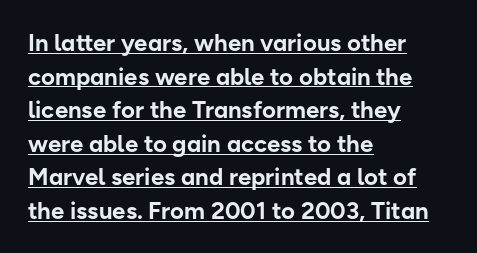
Q: Is the text bold? A: Yes.
Q: Is the text italic (slanted)? A: No, it is upright.
Q: Is the text underlined? A: Yes.
Q: How is the paragraph aligned? A: Left-aligned.
Q: Is the spacing between letters normal or unusually wide? A: Normal.
Q: Is the spacing between lines tight, normal or loose? A: Normal.
